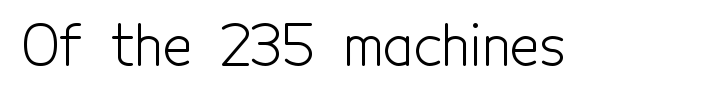
Q: Is the text bold? A: No.
Q: Is the text italic (slanted)? A: No, it is upright.
Q: Is the typeface a serif or a sans-serif typeface? A: Sans-serif.
Q: Is the text underlined? A: No.
Q: Is the spacing between letters normal or unusually wide? A: Normal.
Q: Width (condensed, normal, or wide)? A: Condensed.
Q: x-height? A: Medium.
Q: Monospaced? A: No.
